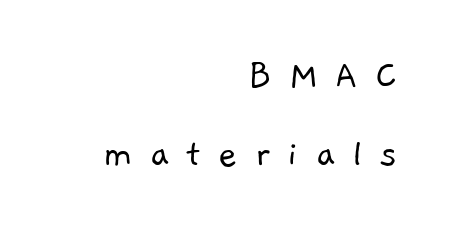
{"serif": "no", "bold": "no", "weight": "light", "width": "normal", "stroke_contrast": "low", "x_height": "medium", "monospaced": "no", "underline": "no", "align": "right", "line_spacing": "loose", "line_spacing_ratio": 1.93, "letter_spacing": "wide", "letter_spacing_em": 0.42, "glyph_px": 41}
